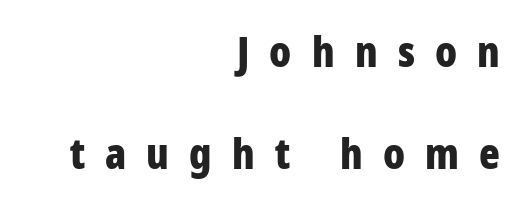
The image shows 43 px bold, condensed sans-serif type, upright; set right-aligned, loose line spacing (2.37x), unusually wide letter spacing (+0.47 em), not underlined; low stroke contrast and a medium x-height.
